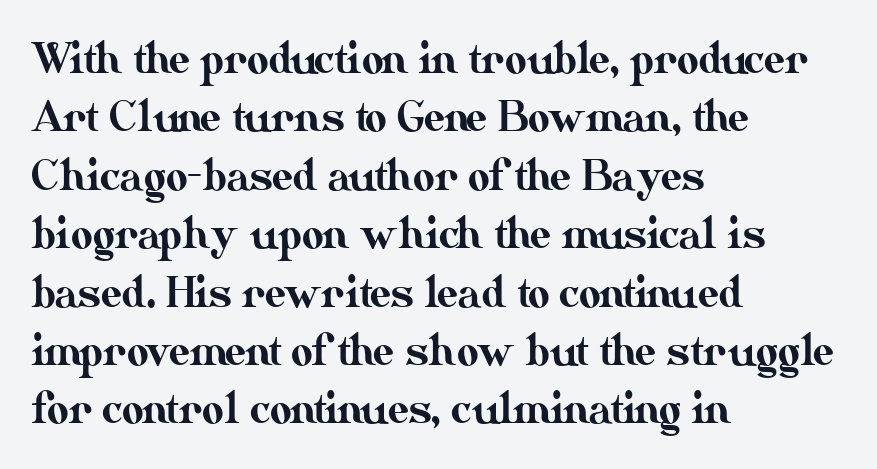
The image shows 42 px text type, upright; set left-aligned, normal line spacing (1.39x), normal letter spacing, not underlined; medium stroke contrast and a small x-height.
